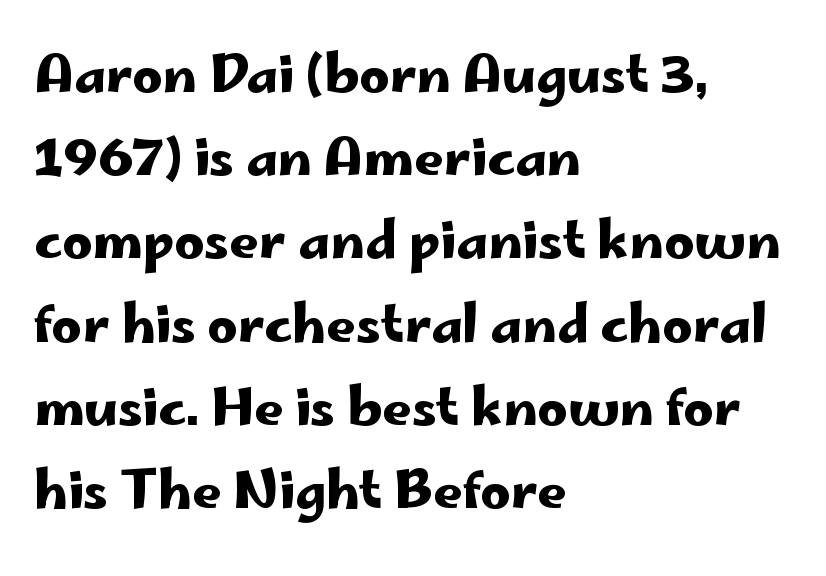
Q: Is the text italic (slanted)? A: No, it is upright.
Q: Is the typeface a serif or a sans-serif typeface? A: Sans-serif.
Q: Is the text underlined? A: No.
Q: How is the paragraph aligned? A: Left-aligned.
Q: Is the spacing between letters normal or unusually wide? A: Normal.
Q: Is the spacing between lines tight, normal or loose? A: Normal.
Q: Width (condensed, normal, or wide)? A: Wide.
Q: Stroke contrast? A: Low.
Q: x-height? A: Small.
Q: Monospaced? A: No.
